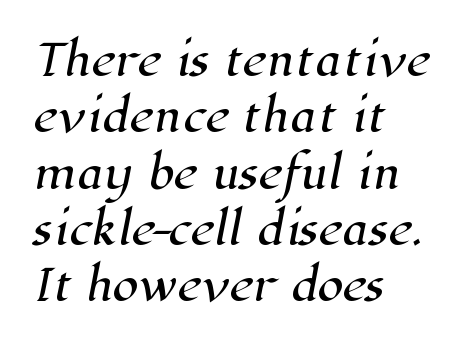
Q: Is the typeface a serif or a sans-serif typeface? A: Serif.
Q: Is the text underlined? A: No.
Q: How is the paragraph aligned? A: Left-aligned.
Q: Is the spacing between letters normal or unusually wide? A: Normal.
Q: Is the spacing between lines tight, normal or loose? A: Normal.
Q: Width (condensed, normal, or wide)? A: Normal.
Q: Stroke contrast? A: High.
Q: x-height? A: Medium.
Q: Monospaced? A: No.
